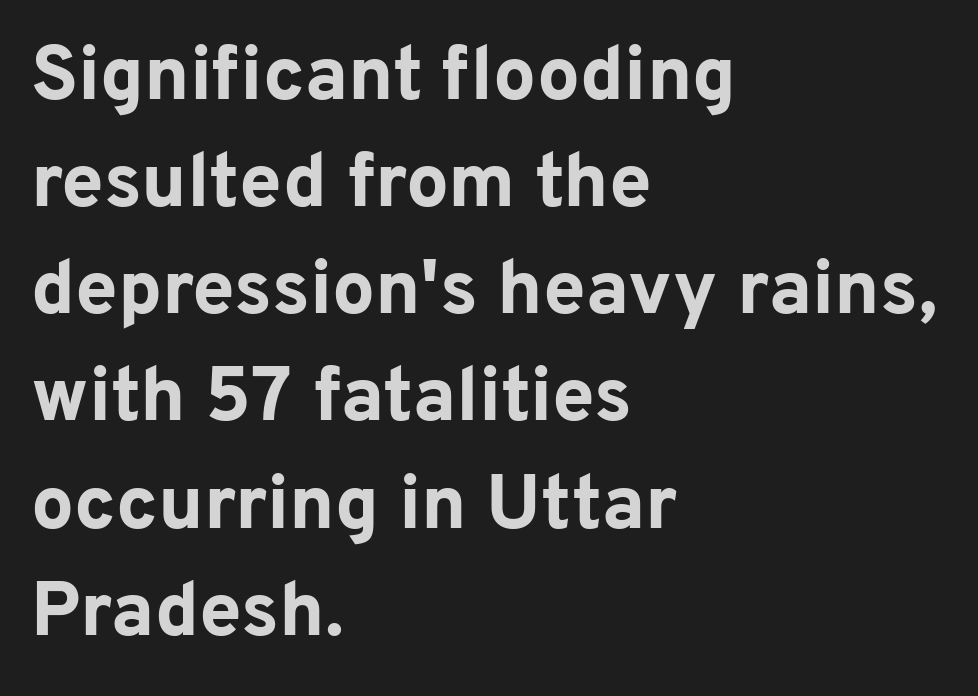
Students, note that the glyphs here touch the page at normal intervals. Is this a fixed-width face? No — the glyphs have proportional, varying widths. A typesetter would label this face a sans. Letters rest on an invisible, unmarked baseline. The lettering holds an erect, upright posture throughout.
